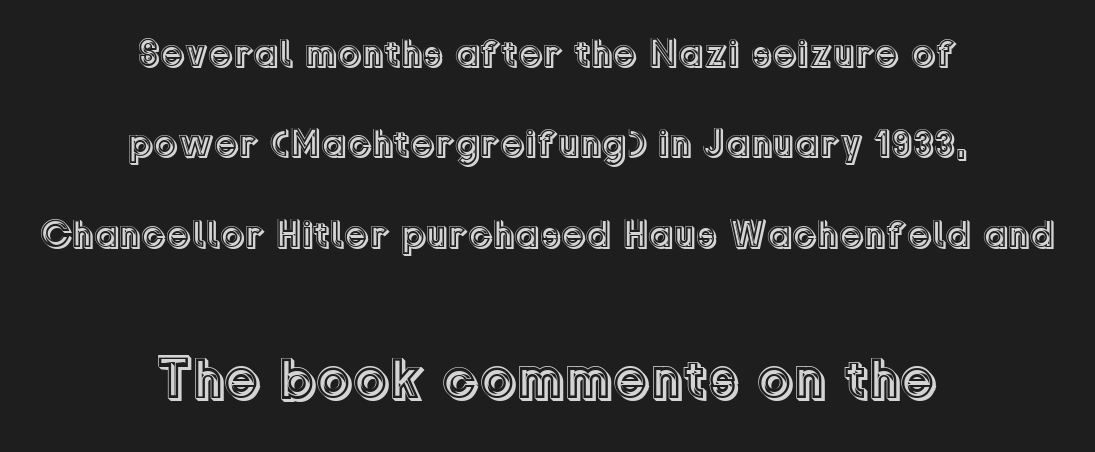
{"italic": "no", "width": "normal", "x_height": "medium", "monospaced": "no", "underline": "no", "align": "center", "line_spacing": "loose", "line_spacing_ratio": 2.32, "letter_spacing": "normal", "letter_spacing_em": 0.0, "larger_block": "second", "size_ratio": 1.49, "glyph_px": 58}
